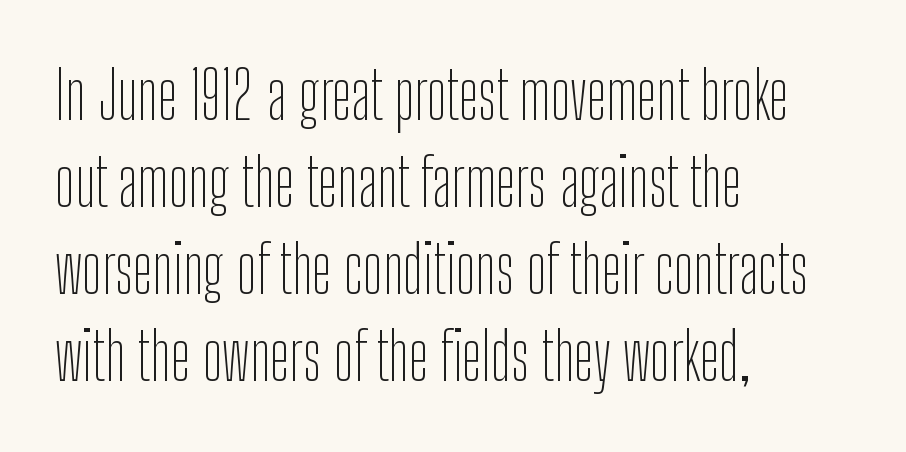
Q: Is the text bold? A: No.
Q: Is the text italic (slanted)? A: No, it is upright.
Q: Is the typeface a serif or a sans-serif typeface? A: Sans-serif.
Q: Is the text underlined? A: No.
Q: How is the paragraph aligned? A: Left-aligned.
Q: Is the spacing between letters normal or unusually wide? A: Normal.
Q: Is the spacing between lines tight, normal or loose? A: Normal.
Q: Width (condensed, normal, or wide)? A: Condensed.
Q: Stroke contrast? A: Low.
Q: x-height? A: Medium.
Q: Monospaced? A: No.
